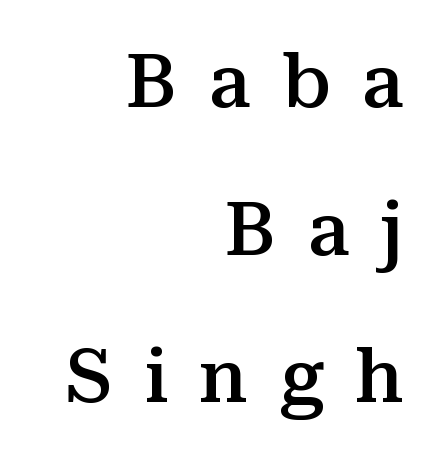
Q: Is the text bold? A: Semi-bold.
Q: Is the text italic (slanted)? A: No, it is upright.
Q: Is the typeface a serif or a sans-serif typeface? A: Serif.
Q: Is the text underlined? A: No.
Q: How is the paragraph aligned? A: Right-aligned.
Q: Is the spacing between letters normal or unusually wide? A: Unusually wide.
Q: Is the spacing between lines tight, normal or loose? A: Loose.
Q: Width (condensed, normal, or wide)? A: Normal.
Q: Stroke contrast? A: Medium.
Q: x-height? A: Medium.
Q: Monospaced? A: No.
